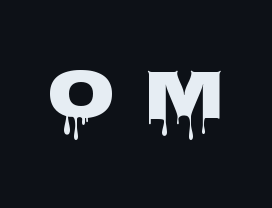
The image shows 70 px heavy, wide sans-serif type, upright; set unusually wide letter spacing (+0.41 em), not underlined; low stroke contrast and a large x-height.
